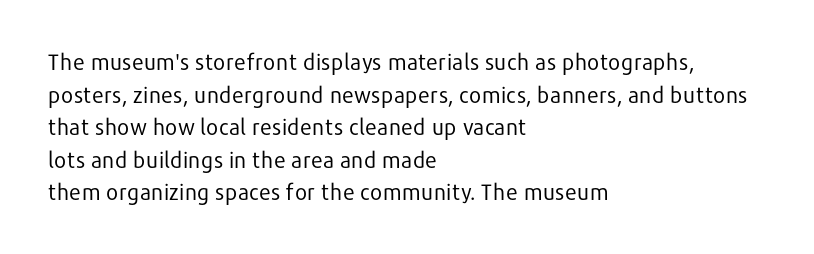
The image shows 22 px text type, upright; set left-aligned, normal line spacing (1.48x), normal letter spacing, not underlined.
